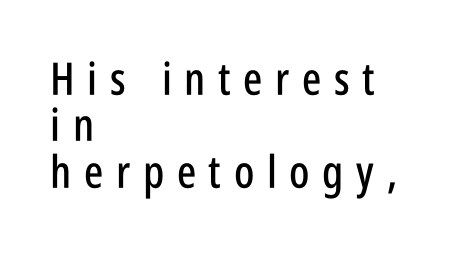
The image shows 45 px condensed sans-serif type, upright; set left-aligned, tight line spacing (1.03x), unusually wide letter spacing (+0.28 em), not underlined; low stroke contrast and a large x-height.
